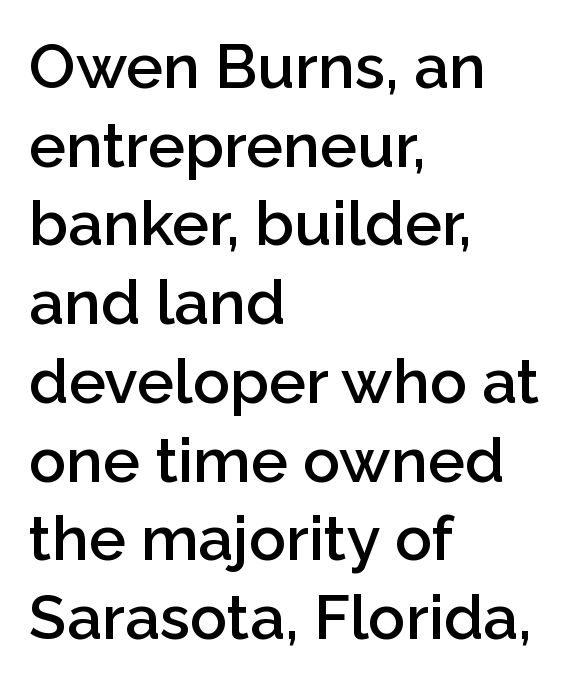
Q: Is the text bold? A: Semi-bold.
Q: Is the text italic (slanted)? A: No, it is upright.
Q: Is the typeface a serif or a sans-serif typeface? A: Sans-serif.
Q: Is the text underlined? A: No.
Q: How is the paragraph aligned? A: Left-aligned.
Q: Is the spacing between letters normal or unusually wide? A: Normal.
Q: Is the spacing between lines tight, normal or loose? A: Normal.
Q: Width (condensed, normal, or wide)? A: Normal.
Q: Stroke contrast? A: Low.
Q: x-height? A: Medium.
Q: Monospaced? A: No.
